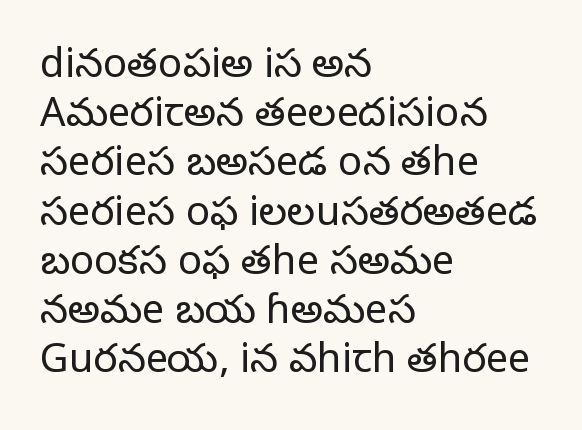
{"serif": "yes", "italic": "no", "bold": "no", "weight": "regular", "width": "normal", "stroke_contrast": "low", "x_height": "large", "monospaced": "no", "underline": "no", "align": "left", "line_spacing_ratio": 1.23, "letter_spacing": "normal", "letter_spacing_em": 0.0, "glyph_px": 40}
